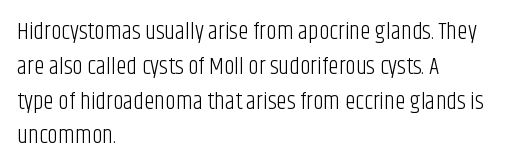
Q: Is the text bold? A: No.
Q: Is the text italic (slanted)? A: No, it is upright.
Q: Is the text underlined? A: No.
Q: How is the paragraph aligned? A: Left-aligned.
Q: Is the spacing between letters normal or unusually wide? A: Normal.
Q: Is the spacing between lines tight, normal or loose? A: Normal.
